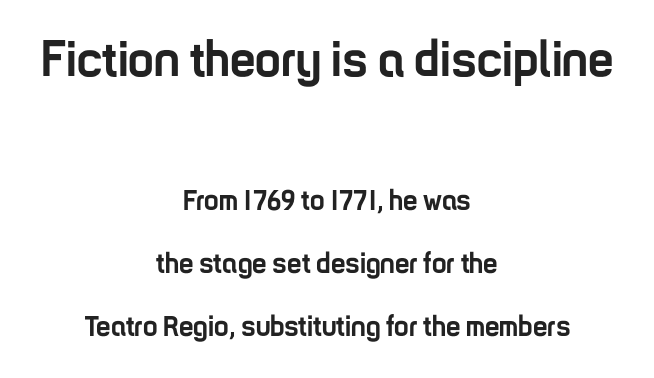
The image shows 51 px semibold, condensed sans-serif type, upright; set centered, loose line spacing (2.17x), normal letter spacing, not underlined; the first (top) block is 1.76x larger; low stroke contrast and a medium x-height.
